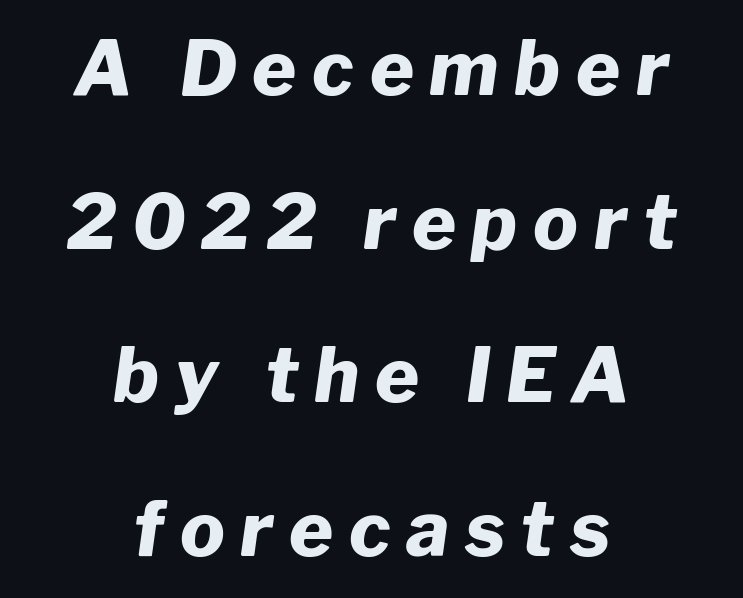
The image shows 75 px heavy type, italic (leaning right); set centered, loose line spacing (2.05x), unusually wide letter spacing (+0.21 em), not underlined; low stroke contrast and a medium x-height.
